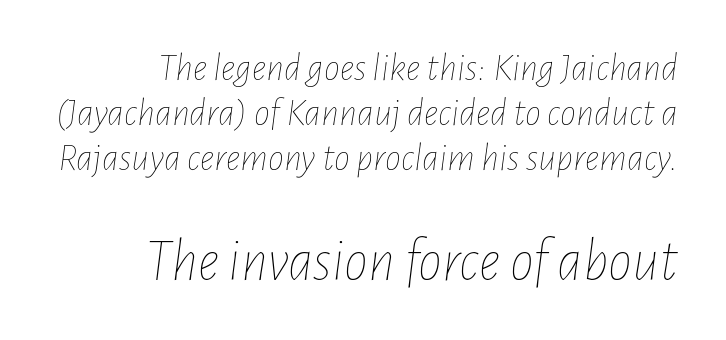
{"italic": "yes", "lean": "right", "slant_degrees": 7, "bold": "no", "weight": "thin", "width": "condensed", "stroke_contrast": "low", "x_height": "medium", "monospaced": "no", "underline": "no", "align": "right", "line_spacing": "tight", "line_spacing_ratio": 1.13, "letter_spacing": "normal", "letter_spacing_em": 0.0, "larger_block": "second", "size_ratio": 1.5, "glyph_px": 60}
